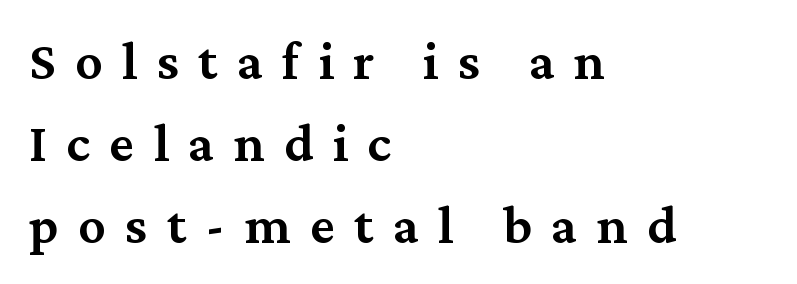
The image shows 55 px semibold serif type, upright; set left-aligned, normal line spacing (1.49x), unusually wide letter spacing (+0.35 em), not underlined; medium stroke contrast and a medium x-height.
